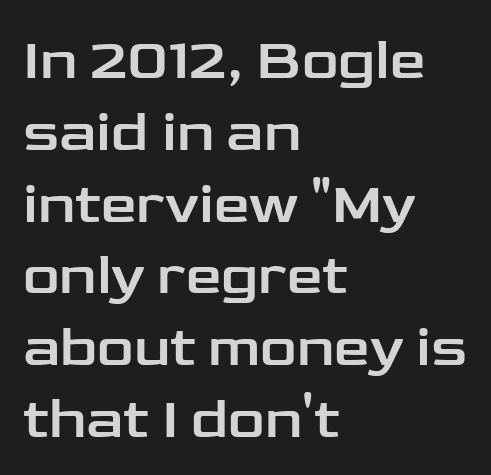
The image shows 57 px wide sans-serif type, upright; set left-aligned, normal line spacing (1.26x), normal letter spacing, not underlined; low stroke contrast and a medium x-height.
